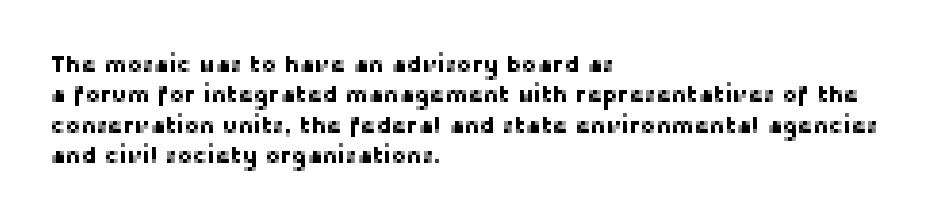
{"italic": "no", "underline": "no", "align": "left", "line_spacing": "normal", "line_spacing_ratio": 1.32, "letter_spacing": "normal", "letter_spacing_em": 0.0, "glyph_px": 23}
